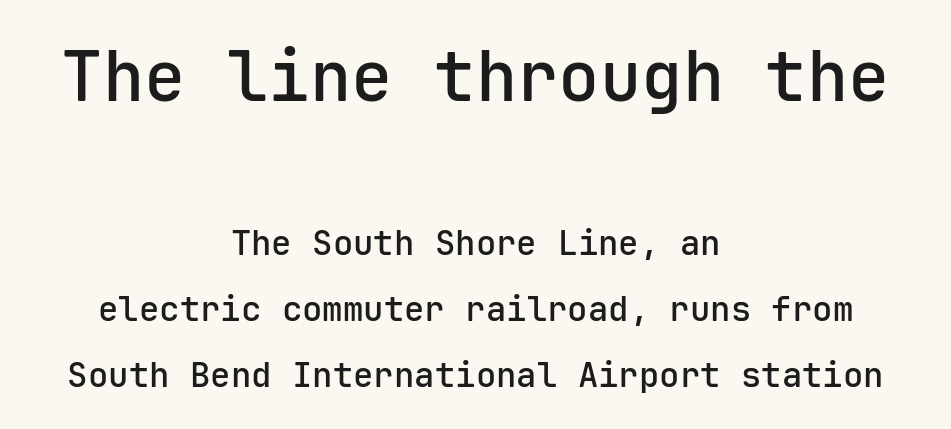
The rag falls on both sides of this text block equally. You can tell from the bare stems that sans-serif type was used. How would I describe the line gaps? Wide and relaxed. It's the straight-up-and-down kind of type.
